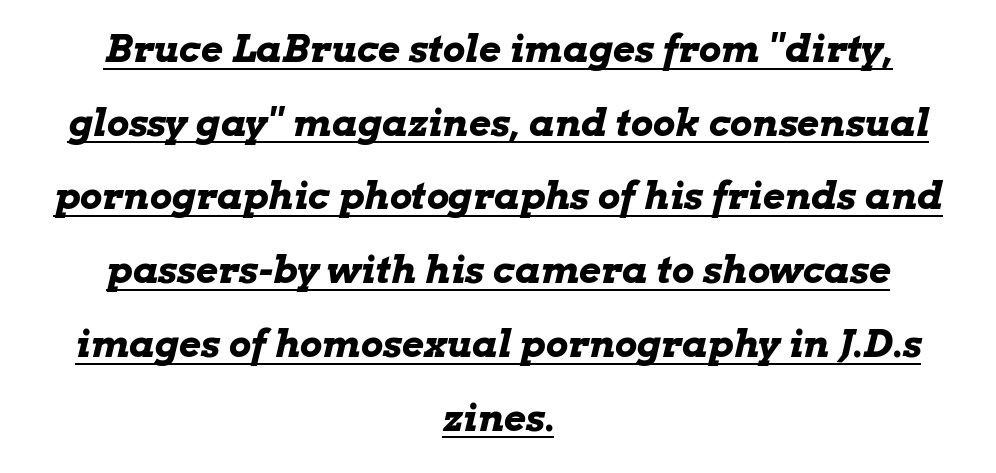
The image shows 38 px bold, wide type, italic (leaning right); set centered, loose line spacing (1.94x), normal letter spacing, underlined; low stroke contrast and a medium x-height.
